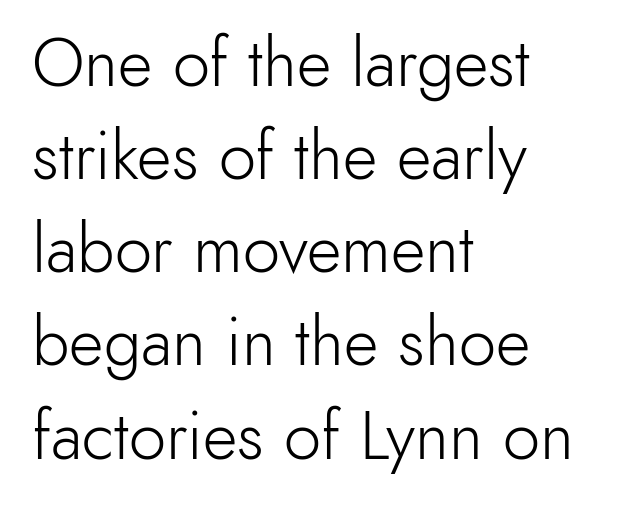
{"serif": "no", "italic": "no", "bold": "no", "weight": "light", "width": "normal", "x_height": "small", "monospaced": "no", "underline": "no", "align": "left", "line_spacing": "normal", "line_spacing_ratio": 1.39, "letter_spacing": "normal", "letter_spacing_em": 0.0, "glyph_px": 67}
